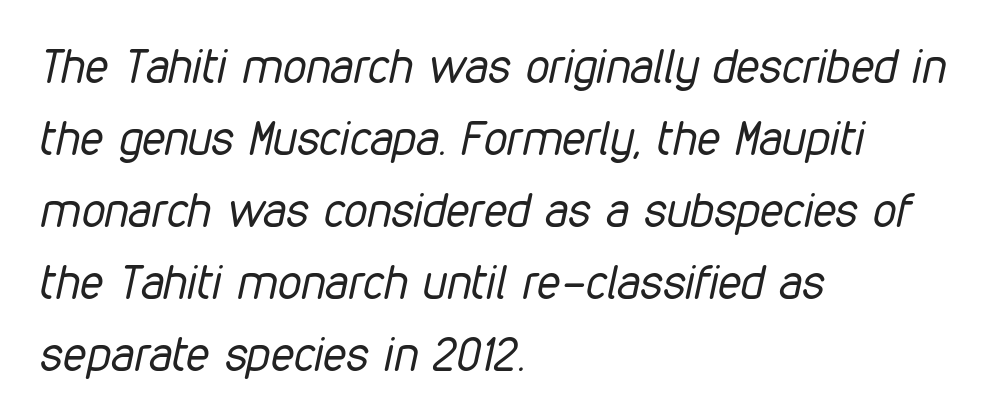
The image shows 47 px regular-weight, condensed type, italic (leaning right); set left-aligned, normal line spacing (1.53x), normal letter spacing, not underlined; low stroke contrast and a medium x-height.
